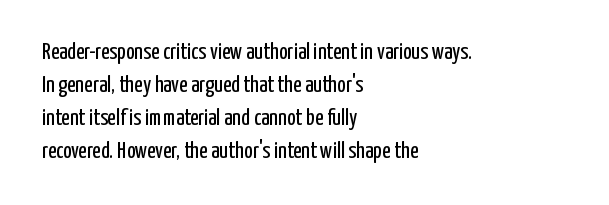
Q: Is the text bold? A: No.
Q: Is the text italic (slanted)? A: No, it is upright.
Q: Is the text underlined? A: No.
Q: How is the paragraph aligned? A: Left-aligned.
Q: Is the spacing between letters normal or unusually wide? A: Normal.
Q: Is the spacing between lines tight, normal or loose? A: Normal.
